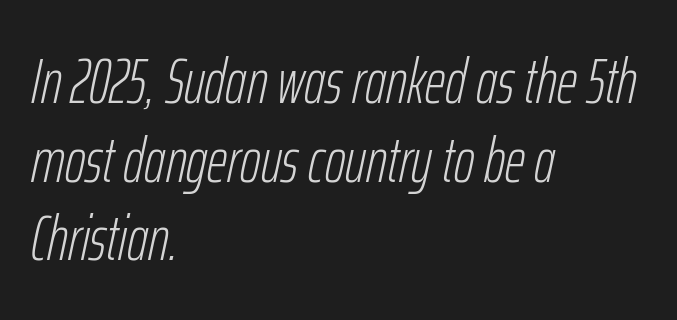
The image shows 63 px light, condensed type, italic (leaning right); set left-aligned, normal line spacing (1.25x), normal letter spacing, not underlined; low stroke contrast and a medium x-height.
